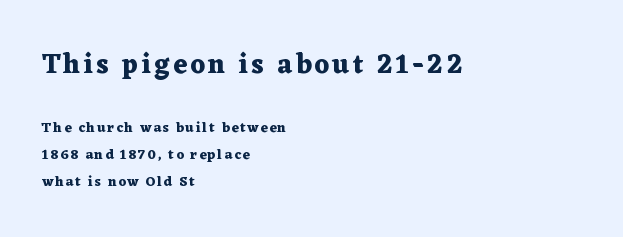
{"italic": "no", "bold": "yes", "underline": "no", "align": "left", "line_spacing": "loose", "line_spacing_ratio": 1.93, "larger_block": "first", "size_ratio": 1.93, "glyph_px": 27}
